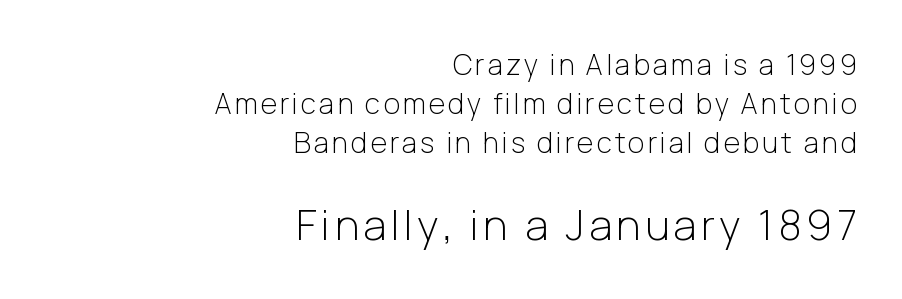
Q: Is the text bold? A: No.
Q: Is the text italic (slanted)? A: No, it is upright.
Q: Is the typeface a serif or a sans-serif typeface? A: Sans-serif.
Q: Is the text underlined? A: No.
Q: How is the paragraph aligned? A: Right-aligned.
Q: Is the spacing between lines tight, normal or loose? A: Normal.
Q: Which block of text is set in a larger size, the first (top) or the second (bottom)? A: The second (bottom) one.
Q: Width (condensed, normal, or wide)? A: Normal.
Q: Stroke contrast? A: Low.
Q: x-height? A: Medium.
Q: Monospaced? A: No.
